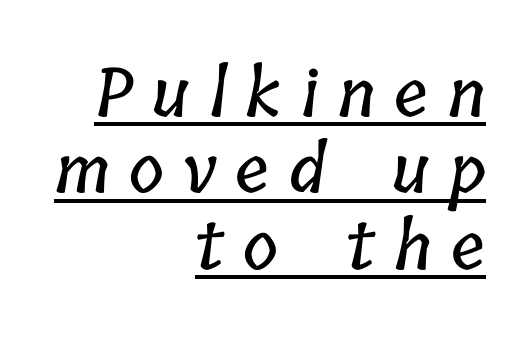
Q: Is the text underlined? A: Yes.
Q: How is the paragraph aligned? A: Right-aligned.
Q: Is the spacing between letters normal or unusually wide? A: Unusually wide.
Q: Is the spacing between lines tight, normal or loose? A: Tight.
Q: Width (condensed, normal, or wide)? A: Condensed.
Q: Stroke contrast? A: Low.
Q: x-height? A: Medium.
Q: Monospaced? A: No.
